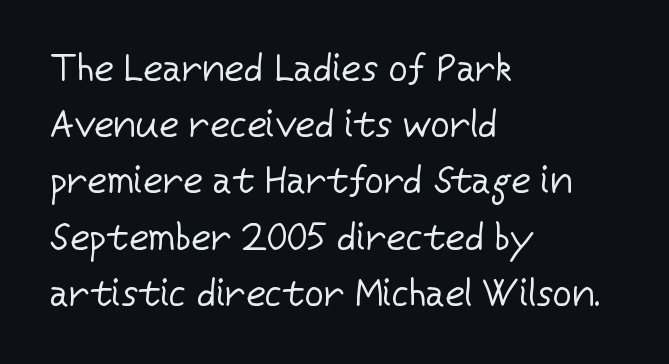
A roman cut, with each character standing at attention. The paragraph has a hard left edge and a soft right edge. This is not heavy type; no bold has been used. There is no visible air inserted between adjacent glyphs. Underline: absent. Notice how descenders clear the ascenders below comfortably — that's standard leading.
